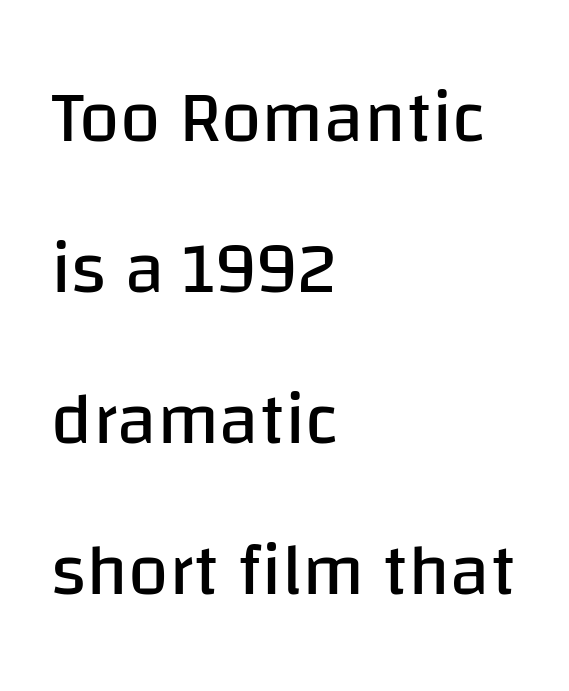
The font is comparable to plain body text, perhaps lighter. Words float on clear page, feet unadorned. Vertical strokes here are truly vertical. In terms of leading, this rendering errs on the spacious side.
